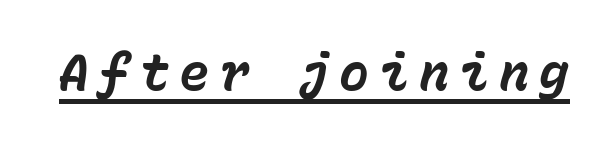
The image shows 50 px bold type, italic (leaning right), monospaced; set unusually wide letter spacing (+0.2 em), underlined; low stroke contrast and a medium x-height.
